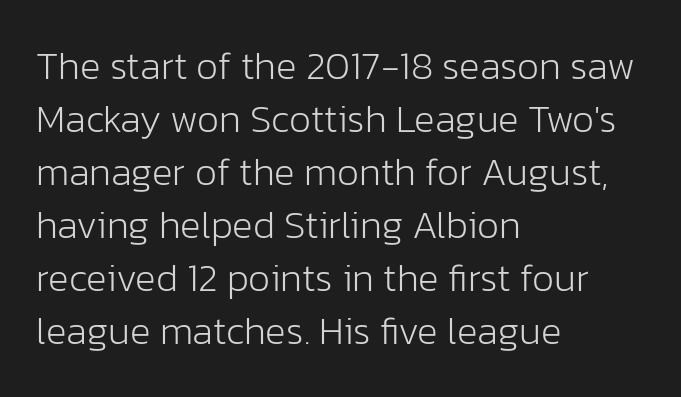
The type family on display is of the sans-serif kind. Each row of text sits above clean, open space. Where is the straight margin? On the left. The face used here is proportionally spaced, like ordinary book or web type. Regular leading. Italic? Not at all — the glyphs are vertical.
